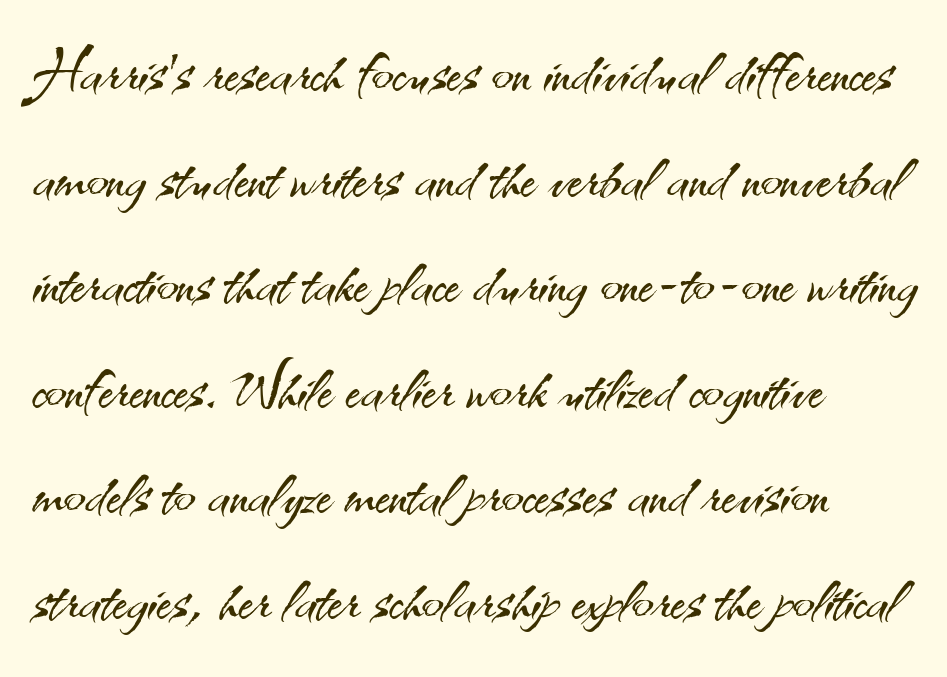
{"serif": "no", "bold": "no", "weight": "light", "width": "normal", "stroke_contrast": "medium", "x_height": "small", "monospaced": "no", "underline": "no", "align": "left", "line_spacing": "normal", "line_spacing_ratio": 1.32, "letter_spacing": "normal", "letter_spacing_em": 0.0, "glyph_px": 80}
